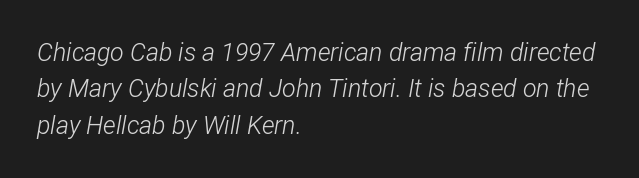
Q: Is the text bold? A: No.
Q: Is the text italic (slanted)? A: Yes, it leans right by about 12 degrees.
Q: Is the text underlined? A: No.
Q: How is the paragraph aligned? A: Left-aligned.
Q: Is the spacing between letters normal or unusually wide? A: Normal.
Q: Is the spacing between lines tight, normal or loose? A: Normal.
